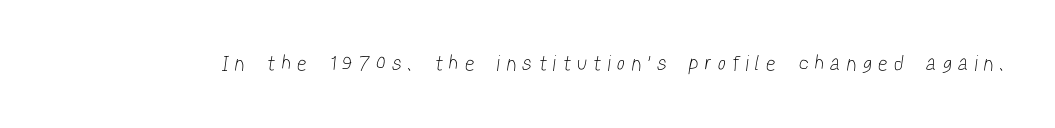
The tracking reads as deliberately expanded to a designer's eye. The letterforms sit at book weight or below. The space directly below the letters is spotless.
